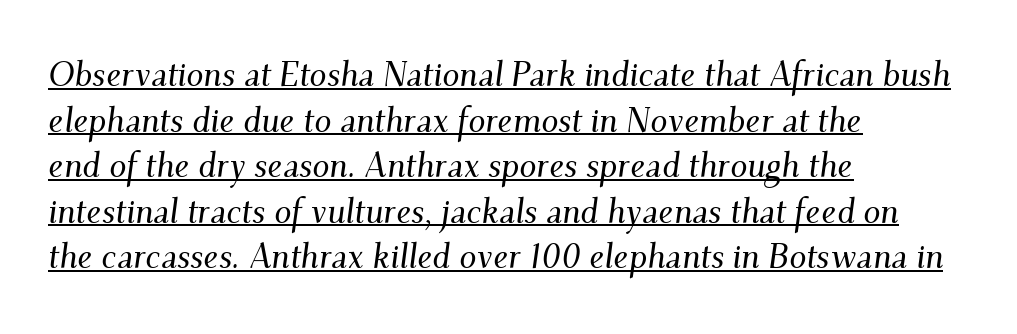
{"serif": "yes", "italic": "yes", "lean": "right", "slant_degrees": 9, "width": "normal", "stroke_contrast": "medium", "x_height": "small", "monospaced": "no", "underline": "yes", "align": "left", "line_spacing": "normal", "line_spacing_ratio": 1.34, "letter_spacing": "normal", "letter_spacing_em": 0.0, "glyph_px": 34}
